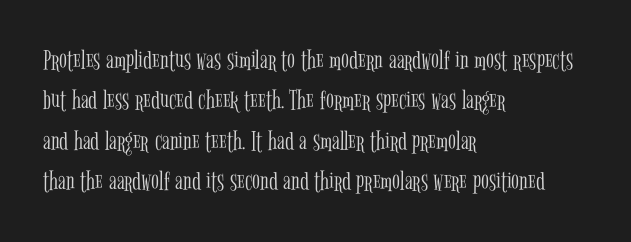
The image shows 29 px light, condensed serif type, upright; set left-aligned, normal line spacing (1.39x), normal letter spacing, not underlined; low stroke contrast and a medium x-height.
